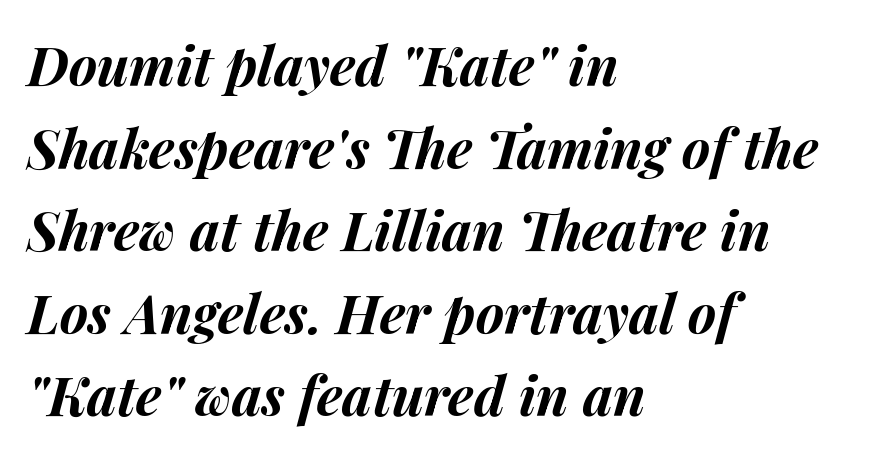
If you drew a ruler down the left edge, every line would touch it. These lines carry a lot of weight — the face is fully bold. Caption: standard tracking, unaltered. The designer left line spacing at the default. Has an underline been added? It has not.
